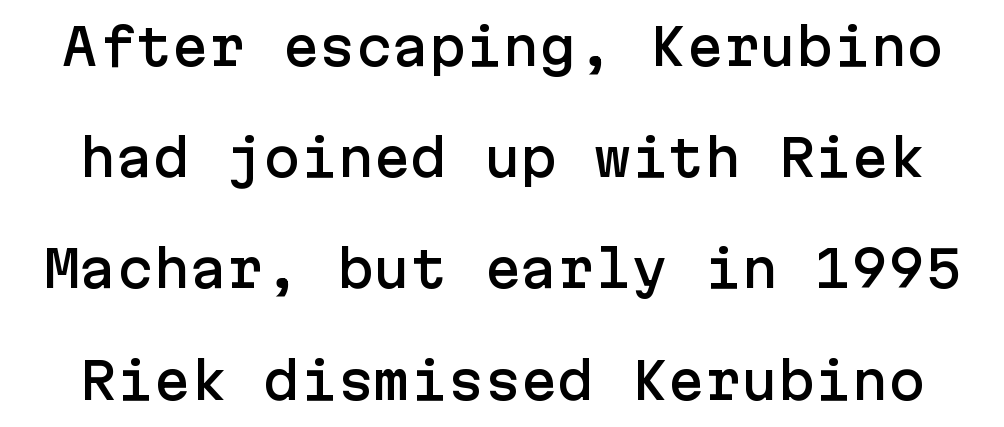
Q: Is the text italic (slanted)? A: No, it is upright.
Q: Is the typeface a serif or a sans-serif typeface? A: Sans-serif.
Q: Is the text underlined? A: No.
Q: Is the spacing between letters normal or unusually wide? A: Normal.
Q: Is the spacing between lines tight, normal or loose? A: Loose.
Q: Width (condensed, normal, or wide)? A: Normal.
Q: Stroke contrast? A: Low.
Q: x-height? A: Medium.
